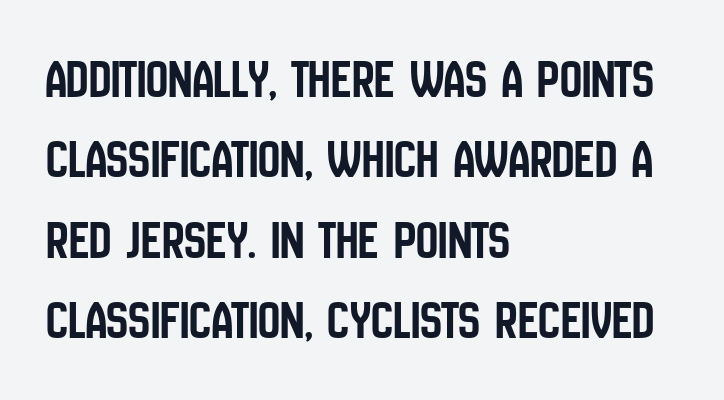
The image shows 55 px condensed sans-serif type, upright; set left-aligned, normal line spacing (1.46x), normal letter spacing, not underlined; low stroke contrast and a large x-height.
